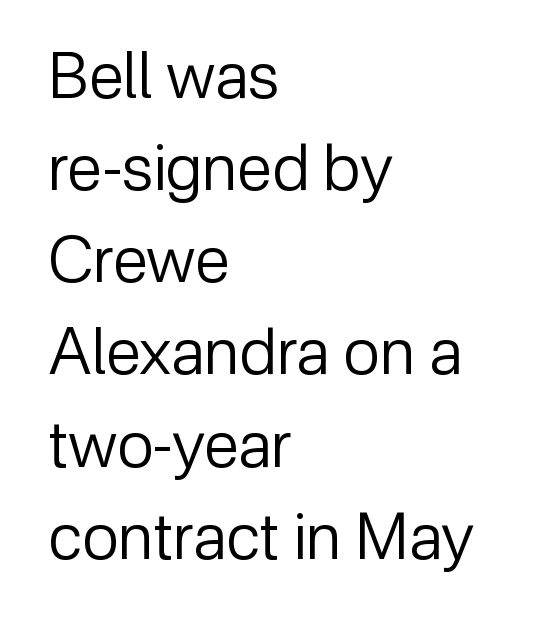
The image shows 64 px regular-weight sans-serif type, upright; set left-aligned, normal line spacing (1.44x), normal letter spacing, not underlined; low stroke contrast and a medium x-height.
